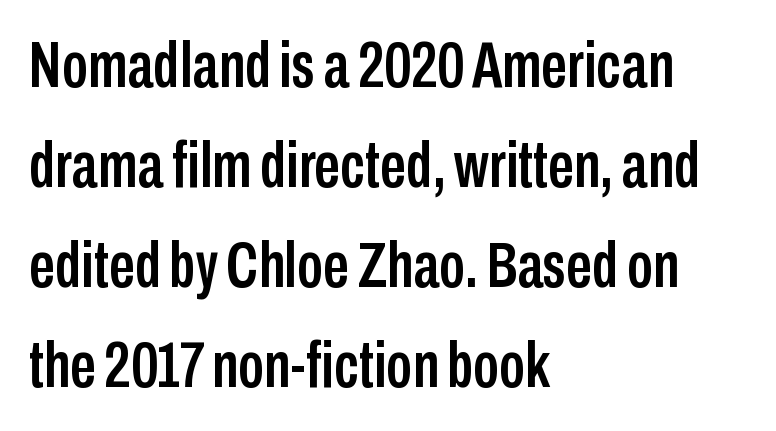
The image shows 65 px condensed sans-serif type, upright; set left-aligned, normal line spacing (1.54x), normal letter spacing, not underlined; low stroke contrast and a medium x-height.
